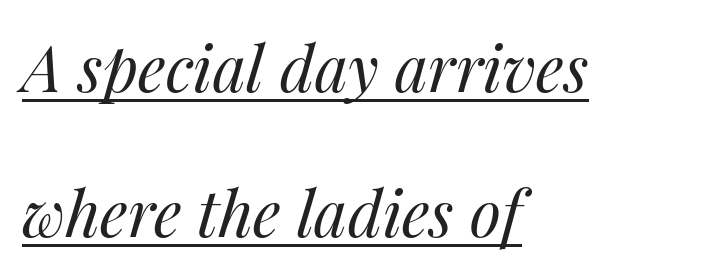
The paragraph has a hard left edge and a soft right edge. Every character sits at an angle, as italics do. Glyph-to-glyph distance matches everyday printed text. Descenders here cross a horizontal rule under the line. The rendering uses a large line-height, opening up the rows.
